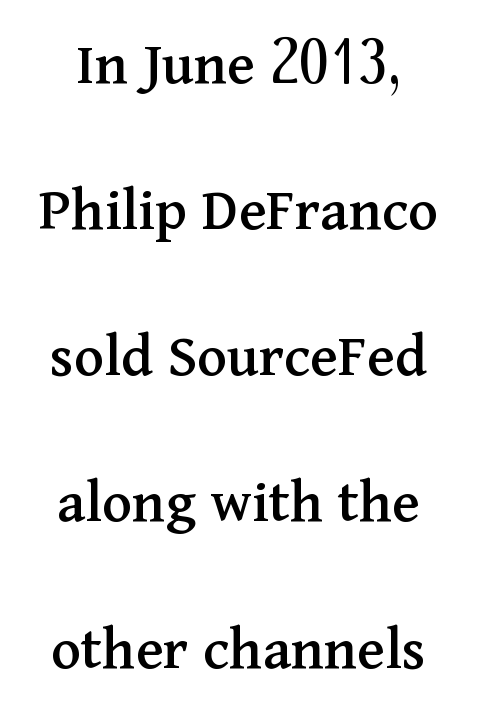
Q: Is the text italic (slanted)? A: No, it is upright.
Q: Is the typeface a serif or a sans-serif typeface? A: Serif.
Q: Is the text underlined? A: No.
Q: Is the spacing between letters normal or unusually wide? A: Normal.
Q: Is the spacing between lines tight, normal or loose? A: Loose.
Q: Width (condensed, normal, or wide)? A: Normal.
Q: Stroke contrast? A: Medium.
Q: x-height? A: Medium.
Q: Monospaced? A: No.
